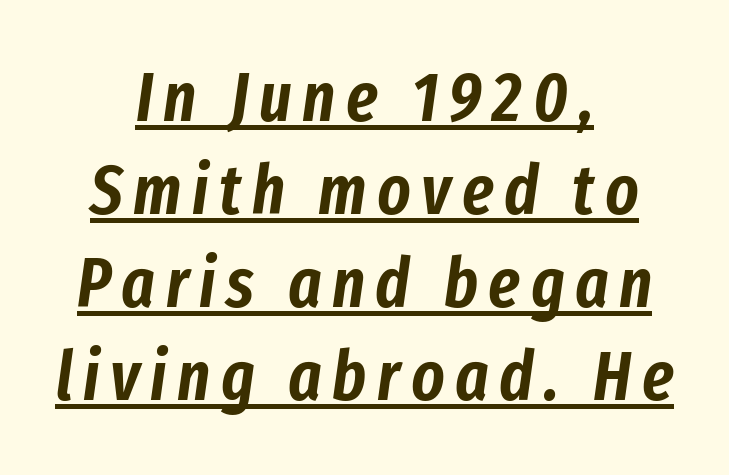
{"italic": "yes", "lean": "right", "slant_degrees": 8, "width": "condensed", "stroke_contrast": "low", "x_height": "medium", "monospaced": "no", "underline": "yes", "align": "center", "line_spacing": "normal", "line_spacing_ratio": 1.33, "glyph_px": 70}
